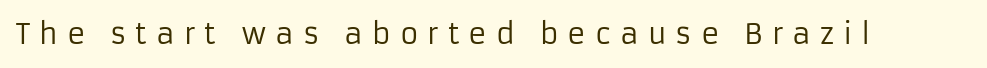
Q: Is the text bold? A: No.
Q: Is the text italic (slanted)? A: No, it is upright.
Q: Is the typeface a serif or a sans-serif typeface? A: Sans-serif.
Q: Is the text underlined? A: No.
Q: Is the spacing between letters normal or unusually wide? A: Unusually wide.
Q: Width (condensed, normal, or wide)? A: Normal.
Q: Stroke contrast? A: Low.
Q: x-height? A: Medium.
Q: Monospaced? A: No.
